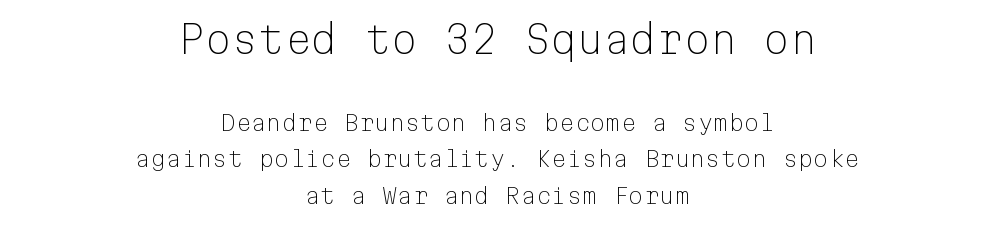
{"serif": "no", "italic": "no", "bold": "no", "weight": "light", "width": "normal", "stroke_contrast": "low", "x_height": "medium", "monospaced": "yes", "underline": "no", "align": "center", "line_spacing": "normal", "line_spacing_ratio": 1.65, "letter_spacing": "normal", "letter_spacing_em": 0.0, "larger_block": "first", "size_ratio": 1.73, "glyph_px": 38}
